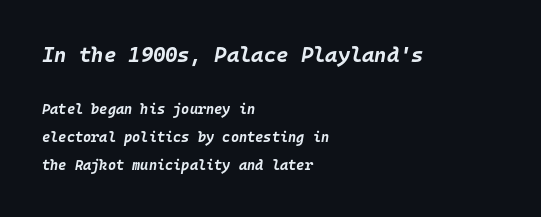
The image shows 21 px bold type, italic (leaning right); set left-aligned, loose line spacing (2.01x), normal letter spacing, not underlined; the first (top) block is 1.5x larger.
